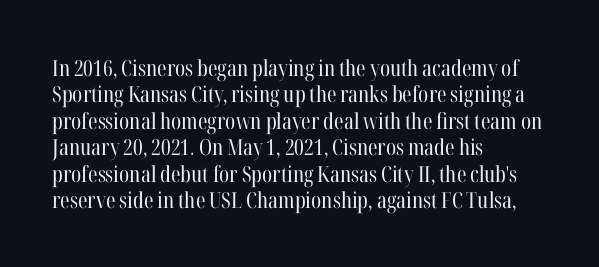
The image shows 22 px text type, upright; set left-aligned, line spacing 1.2x, normal letter spacing, not underlined.
